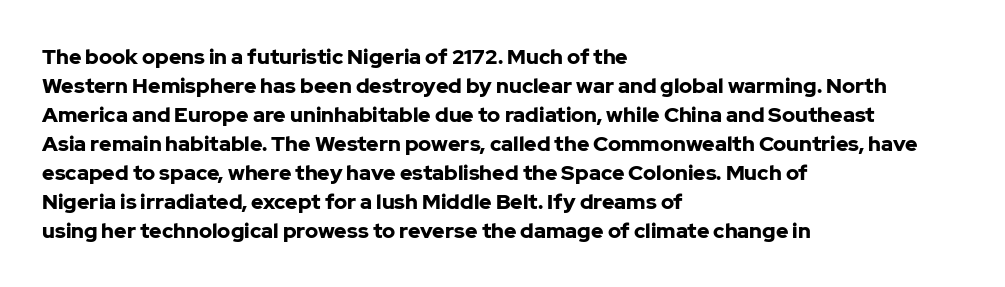
The image shows 21 px bold type, upright; set left-aligned, normal line spacing (1.38x), normal letter spacing, not underlined.
